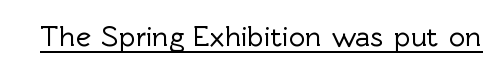
Q: Is the text italic (slanted)? A: No, it is upright.
Q: Is the typeface a serif or a sans-serif typeface? A: Sans-serif.
Q: Is the text underlined? A: Yes.
Q: Is the spacing between letters normal or unusually wide? A: Normal.
Q: Width (condensed, normal, or wide)? A: Normal.
Q: x-height? A: Medium.
Q: Monospaced? A: No.
